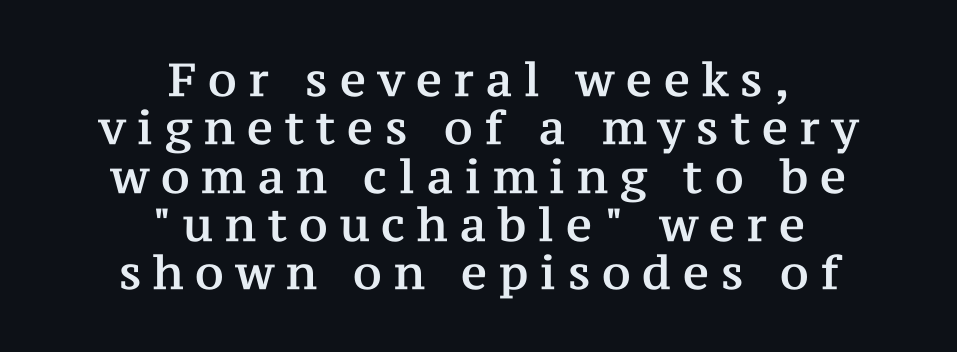
{"serif": "yes", "italic": "no", "width": "normal", "stroke_contrast": "medium", "x_height": "medium", "monospaced": "no", "underline": "no", "align": "center", "line_spacing": "tight", "line_spacing_ratio": 1.05, "letter_spacing": "wide", "letter_spacing_em": 0.26, "glyph_px": 46}
